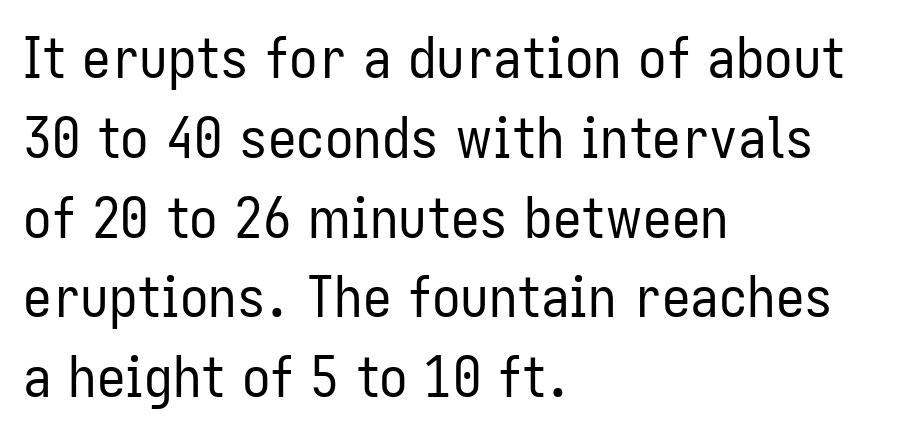
Vertical spacing — default. No chunkiness to these letters — they're not bold. Do the characters align in a grid? No, the font is proportional. This sample uses an upright cut, with every glyph sitting square on the baseline. Check where the strokes stop: nothing finishes them off — pure sans.
